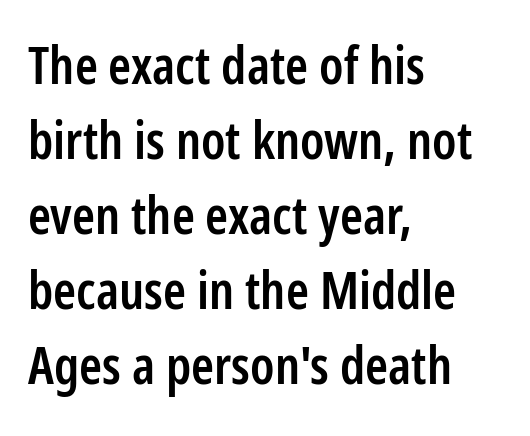
Notice the strokes are somewhat thickened but not fully heavy: this is a semibold. Line starts are locked; line ends wander. Note: no serifs on the glyphs. Proportional: the letters do not fall into vertical columns. Letter spacing: default. Quick note: interline space is typical.
